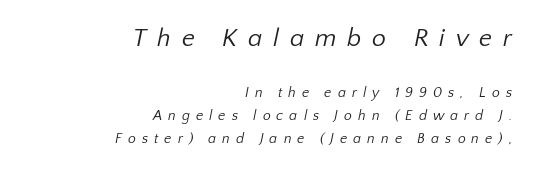
Evenly set lines give the paragraph a standard silhouette. Think standard paragraph weight, or any step lighter than that. Larger block? The one above; the one below is distinctly smaller. Line ends are locked; line starts wander.
